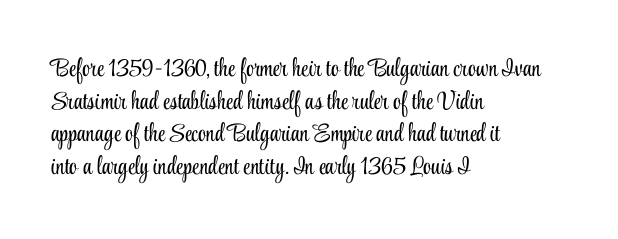
Q: Is the text bold? A: No.
Q: Is the text italic (slanted)? A: Yes.
Q: Is the text underlined? A: No.
Q: How is the paragraph aligned? A: Left-aligned.
Q: Is the spacing between letters normal or unusually wide? A: Normal.
Q: Is the spacing between lines tight, normal or loose? A: Normal.
